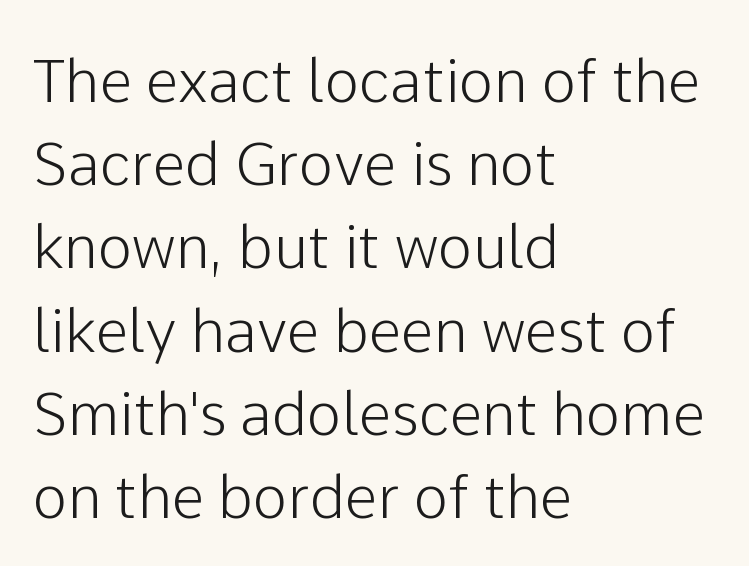
Q: Is the text italic (slanted)? A: No, it is upright.
Q: Is the typeface a serif or a sans-serif typeface? A: Sans-serif.
Q: Is the text underlined? A: No.
Q: How is the paragraph aligned? A: Left-aligned.
Q: Is the spacing between letters normal or unusually wide? A: Normal.
Q: Is the spacing between lines tight, normal or loose? A: Normal.
Q: Width (condensed, normal, or wide)? A: Normal.
Q: Stroke contrast? A: Low.
Q: x-height? A: Medium.
Q: Monospaced? A: No.
